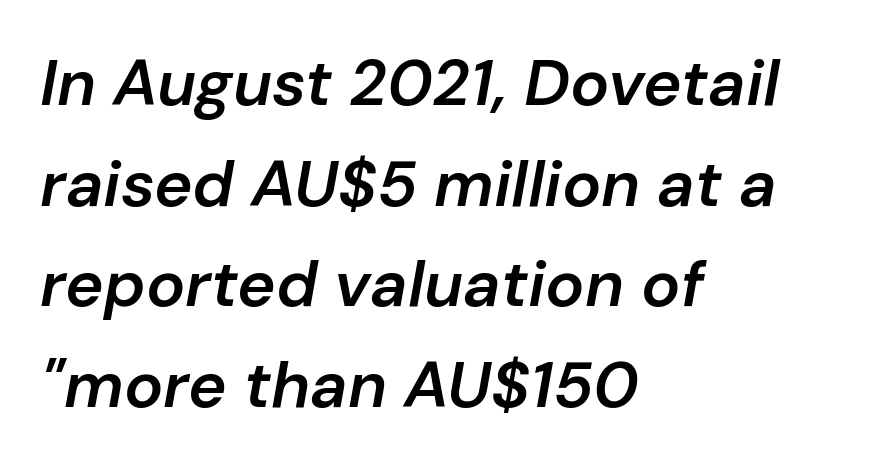
The image shows 65 px semibold type, italic (leaning right); set left-aligned, normal line spacing (1.55x), normal letter spacing, not underlined; low stroke contrast and a medium x-height.
